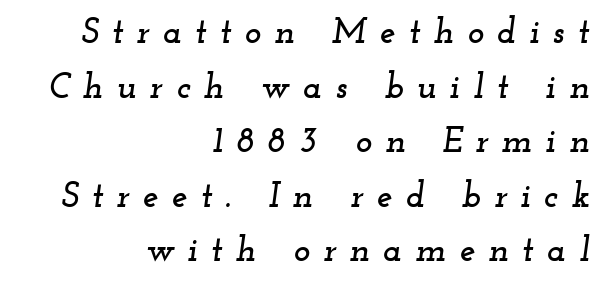
Q: Is the text italic (slanted)? A: Yes, it leans right by about 12 degrees.
Q: Is the typeface a serif or a sans-serif typeface? A: Serif.
Q: Is the text underlined? A: No.
Q: How is the paragraph aligned? A: Right-aligned.
Q: Is the spacing between letters normal or unusually wide? A: Unusually wide.
Q: Is the spacing between lines tight, normal or loose? A: Normal.
Q: Width (condensed, normal, or wide)? A: Wide.
Q: Stroke contrast? A: Low.
Q: x-height? A: Small.
Q: Monospaced? A: No.
